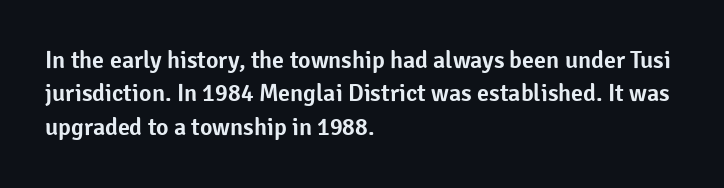
Q: Is the text italic (slanted)? A: No, it is upright.
Q: Is the text underlined? A: No.
Q: How is the paragraph aligned? A: Left-aligned.
Q: Is the spacing between letters normal or unusually wide? A: Normal.
Q: Is the spacing between lines tight, normal or loose? A: Normal.
